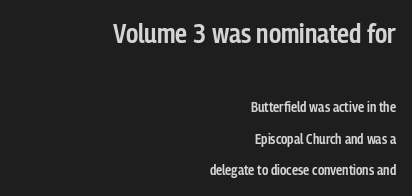
Letters rest on an invisible, unmarked baseline. Set as a demibold, roughly 600 on the weight scale. Leading: increased. The tracking reads as untouched default to a designer's eye. These lines are set flush right with a ragged left edge.
